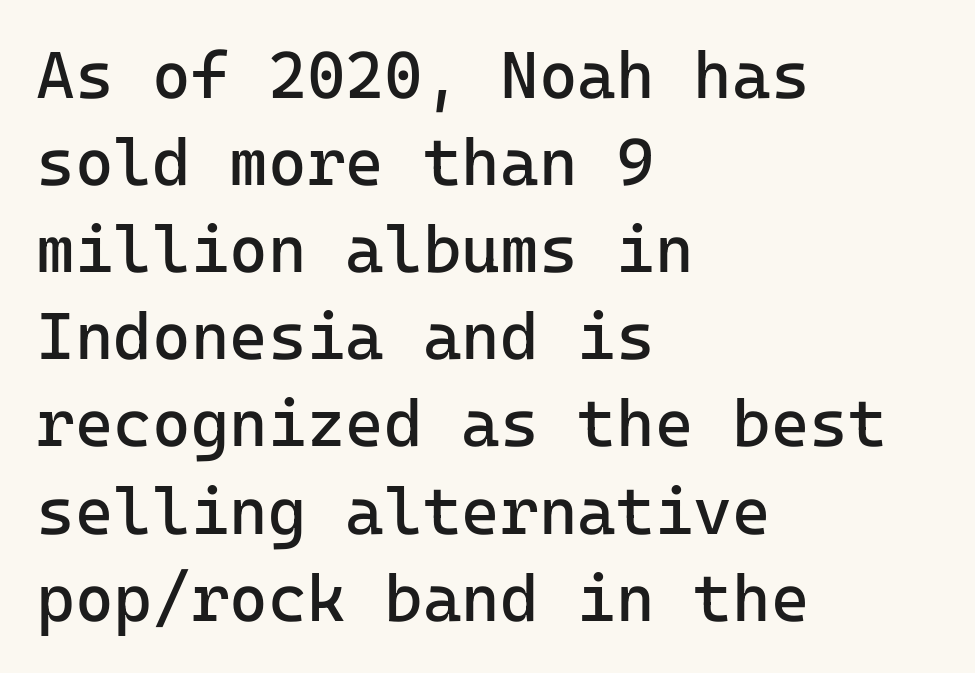
Q: Is the text bold? A: No.
Q: Is the text italic (slanted)? A: No, it is upright.
Q: Is the typeface a serif or a sans-serif typeface? A: Sans-serif.
Q: Is the text underlined? A: No.
Q: How is the paragraph aligned? A: Left-aligned.
Q: Is the spacing between letters normal or unusually wide? A: Normal.
Q: Is the spacing between lines tight, normal or loose? A: Normal.
Q: Width (condensed, normal, or wide)? A: Normal.
Q: Stroke contrast? A: Low.
Q: x-height? A: Medium.
Q: Monospaced? A: Yes.
